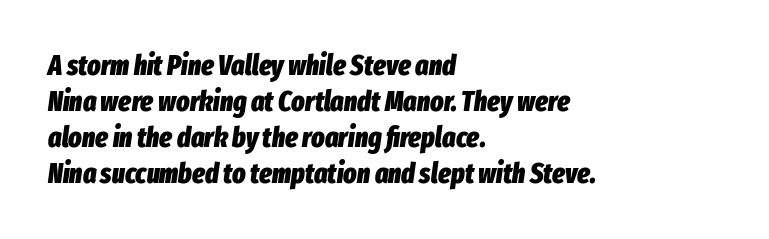
The paragraph shown leans on its left margin. The passage shown is not underscored anywhere. The line-height multiplier appears to be the usual default. Spacing verdict: proportional, widths tailored to each character. Caption: bold face, heavy strokes. Designer's note — italics engaged.
